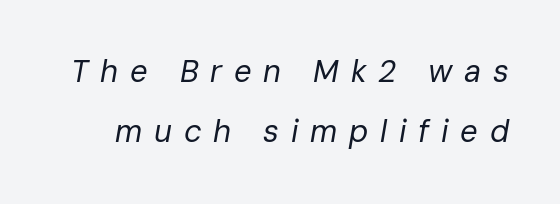
Q: Is the text bold? A: No.
Q: Is the text italic (slanted)? A: Yes, it leans right by about 10 degrees.
Q: Is the text underlined? A: No.
Q: Is the spacing between letters normal or unusually wide? A: Unusually wide.
Q: Is the spacing between lines tight, normal or loose? A: Loose.
Q: Width (condensed, normal, or wide)? A: Normal.
Q: Stroke contrast? A: Low.
Q: x-height? A: Medium.
Q: Monospaced? A: No.
